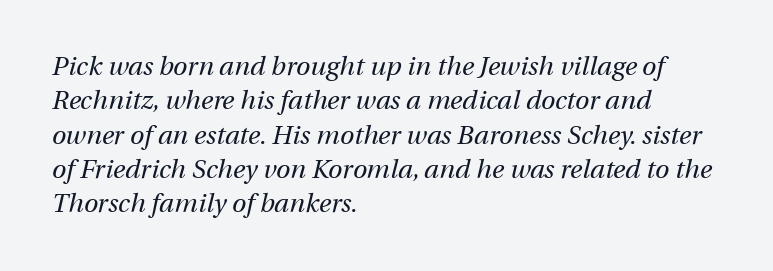
Q: Is the text bold? A: No.
Q: Is the text italic (slanted)? A: Yes, it leans right by about 12 degrees.
Q: Is the text underlined? A: No.
Q: How is the paragraph aligned? A: Left-aligned.
Q: Is the spacing between letters normal or unusually wide? A: Normal.
Q: Is the spacing between lines tight, normal or loose? A: Normal.
